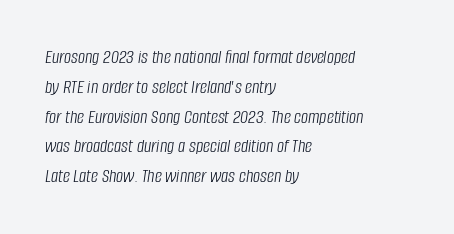
Q: Is the text bold? A: No.
Q: Is the text italic (slanted)? A: Yes, it leans right by about 8 degrees.
Q: Is the text underlined? A: No.
Q: How is the paragraph aligned? A: Left-aligned.
Q: Is the spacing between letters normal or unusually wide? A: Normal.
Q: Is the spacing between lines tight, normal or loose? A: Normal.
